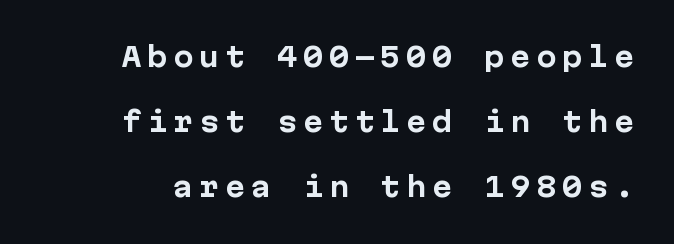
The image shows 27 px bold type, upright; set loose line spacing (2.41x), unusually wide letter spacing (+0.21 em), not underlined.
